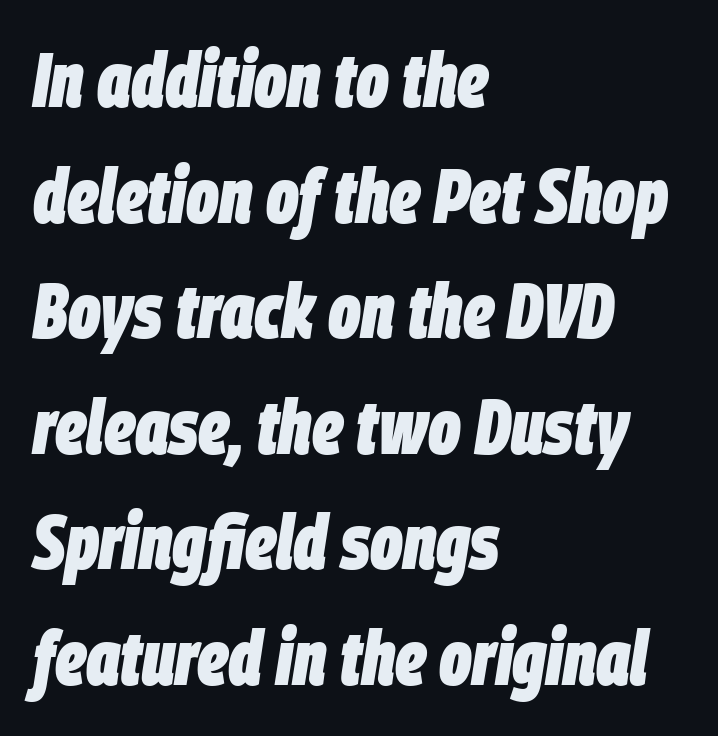
{"italic": "yes", "lean": "right", "slant_degrees": 9, "bold": "yes", "weight": "heavy", "width": "condensed", "stroke_contrast": "low", "x_height": "large", "monospaced": "no", "underline": "no", "align": "left", "line_spacing": "normal", "line_spacing_ratio": 1.52, "letter_spacing": "normal", "letter_spacing_em": 0.0, "glyph_px": 76}
